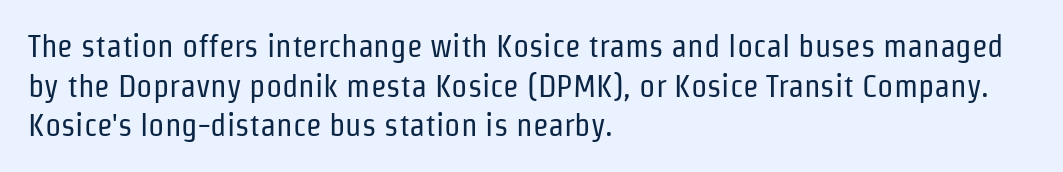
Q: Is the text bold? A: No.
Q: Is the text italic (slanted)? A: No, it is upright.
Q: Is the typeface a serif or a sans-serif typeface? A: Sans-serif.
Q: Is the text underlined? A: No.
Q: How is the paragraph aligned? A: Left-aligned.
Q: Is the spacing between letters normal or unusually wide? A: Normal.
Q: Width (condensed, normal, or wide)? A: Condensed.
Q: Stroke contrast? A: Low.
Q: x-height? A: Medium.
Q: Monospaced? A: No.
